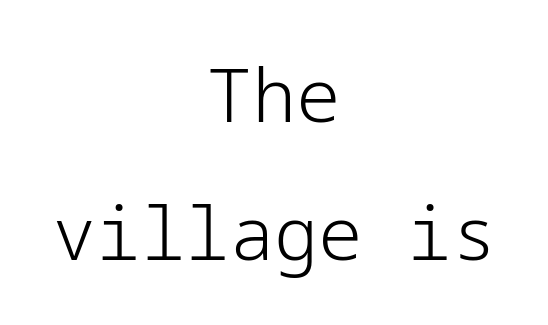
Q: Is the text bold? A: No.
Q: Is the text italic (slanted)? A: No, it is upright.
Q: Is the typeface a serif or a sans-serif typeface? A: Sans-serif.
Q: Is the text underlined? A: No.
Q: How is the paragraph aligned? A: Centered.
Q: Is the spacing between letters normal or unusually wide? A: Normal.
Q: Width (condensed, normal, or wide)? A: Normal.
Q: Stroke contrast? A: Low.
Q: x-height? A: Medium.
